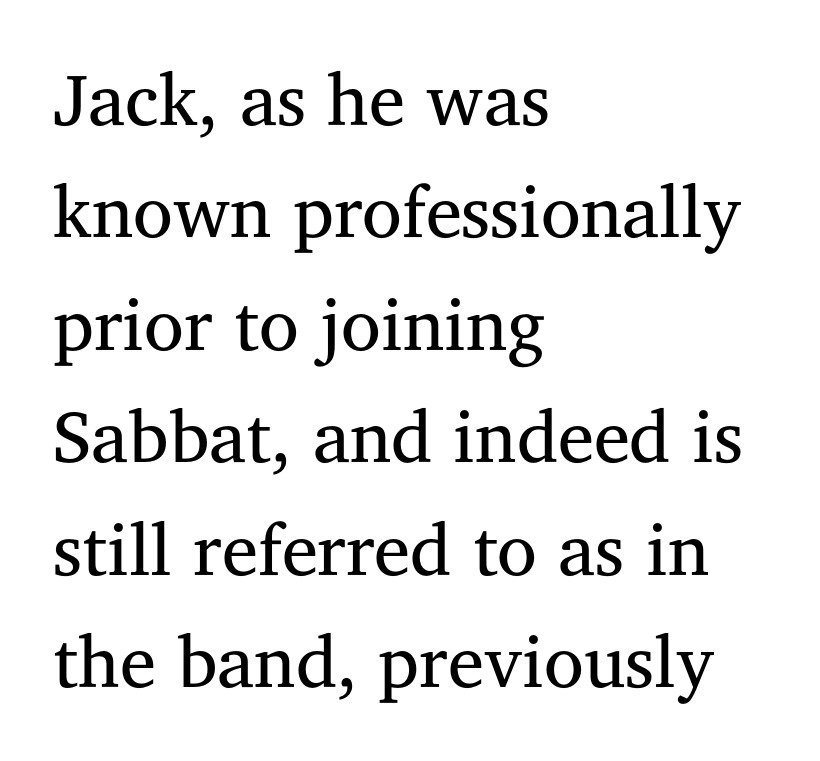
Think standard paragraph weight, or any step lighter than that. The horizontal fit of the characters is conventional and even. A typesetter would label this face a serif. Character widths vary here, with narrow letters taking less room than wide ones.
